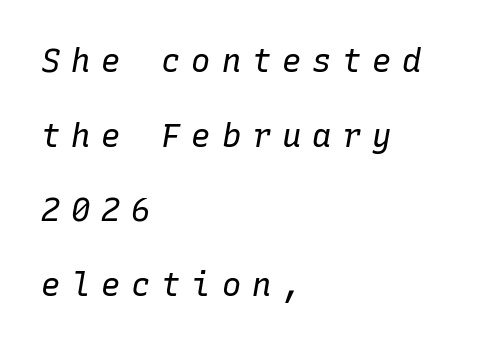
Glance below the letters and you will spot only blank space. Compared with ordinary roman type, these characters are visibly tilted. This sample has the even, mechanical cadence of fixed-width lettering. The passage shown has open, widely tracked lettering throughout. The letters look calm and open, with moderate or lighter stems.
